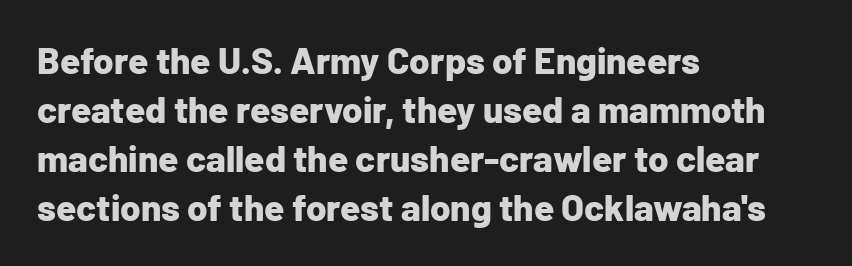
Nothing sits at the stroke ends, so this counts as sans-serif. Every row of glyphs begins at an identical x-position on the left. Compared with typical paragraphs, the rows here are spaced about the same. The face used here is rendered with its standard letterfit.
